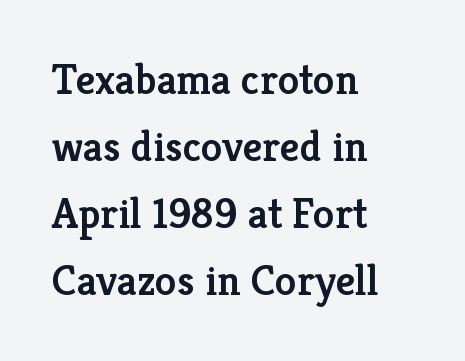
The image shows 43 px semibold serif type, upright; set left-aligned, normal line spacing (1.56x), normal letter spacing, not underlined; low stroke contrast and a medium x-height.
